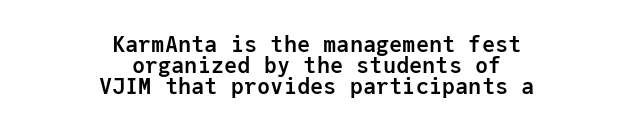
{"italic": "no", "bold": "yes", "underline": "no", "align": "center", "line_spacing": "tight", "line_spacing_ratio": 0.95, "letter_spacing": "normal", "letter_spacing_em": 0.0, "glyph_px": 22}
